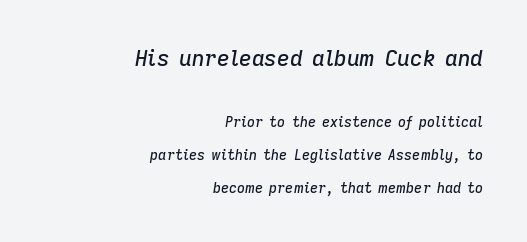
The ragged edge is on the left, which tells us the setting is flush right. Whoever set this chose breathing room over compactness in the vertical rhythm. Visually, the top section dominates because its glyphs are scaled up. There is no visible air inserted between adjacent glyphs. Letters rest on an invisible, unmarked baseline. Designer's note — italics engaged.
